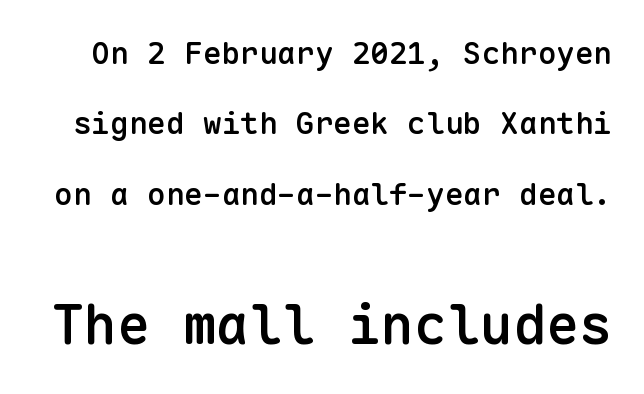
Q: Is the text bold? A: Semi-bold.
Q: Is the text italic (slanted)? A: No, it is upright.
Q: Is the typeface a serif or a sans-serif typeface? A: Sans-serif.
Q: Is the text underlined? A: No.
Q: Is the spacing between letters normal or unusually wide? A: Normal.
Q: Is the spacing between lines tight, normal or loose? A: Loose.
Q: Which block of text is set in a larger size, the first (top) or the second (bottom)? A: The second (bottom) one.
Q: Width (condensed, normal, or wide)? A: Normal.
Q: Stroke contrast? A: Low.
Q: x-height? A: Medium.
Q: Monospaced? A: Yes.
